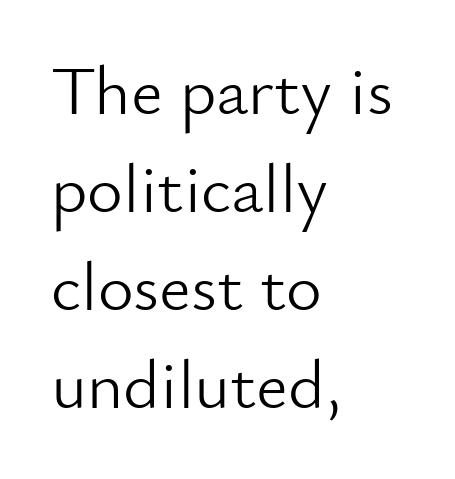
Q: Is the text bold? A: No.
Q: Is the text italic (slanted)? A: No, it is upright.
Q: Is the typeface a serif or a sans-serif typeface? A: Sans-serif.
Q: Is the text underlined? A: No.
Q: How is the paragraph aligned? A: Left-aligned.
Q: Is the spacing between letters normal or unusually wide? A: Normal.
Q: Is the spacing between lines tight, normal or loose? A: Normal.
Q: Width (condensed, normal, or wide)? A: Normal.
Q: Stroke contrast? A: Low.
Q: x-height? A: Small.
Q: Monospaced? A: No.
